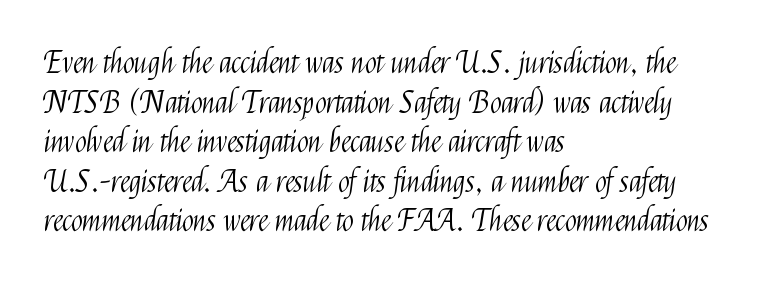
{"serif": "no", "bold": "no", "weight": "light", "width": "condensed", "stroke_contrast": "medium", "x_height": "medium", "monospaced": "no", "underline": "no", "align": "left", "line_spacing": "normal", "line_spacing_ratio": 1.32, "letter_spacing": "normal", "letter_spacing_em": 0.0, "glyph_px": 30}
